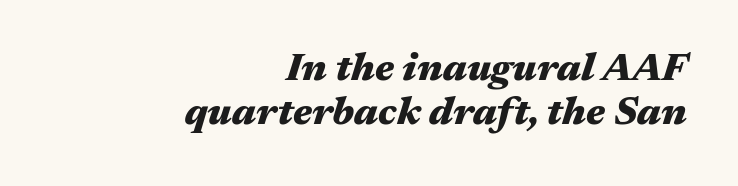
Q: Is the text bold? A: Yes.
Q: Is the text italic (slanted)? A: Yes, it leans right by about 17 degrees.
Q: Is the text underlined? A: No.
Q: How is the paragraph aligned? A: Right-aligned.
Q: Is the spacing between letters normal or unusually wide? A: Normal.
Q: Is the spacing between lines tight, normal or loose? A: Tight.
Q: Width (condensed, normal, or wide)? A: Wide.
Q: Stroke contrast? A: Medium.
Q: x-height? A: Medium.
Q: Monospaced? A: No.
